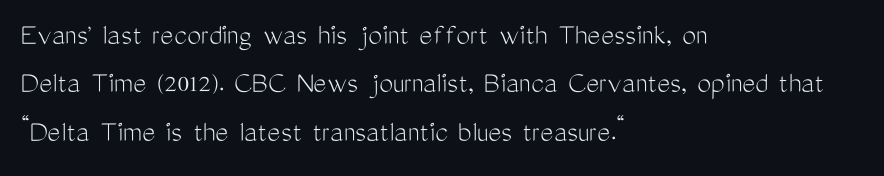
The image shows 31 px light, condensed sans-serif type, upright; set left-aligned, normal line spacing (1.56x), normal letter spacing, not underlined; medium stroke contrast and a medium x-height.
